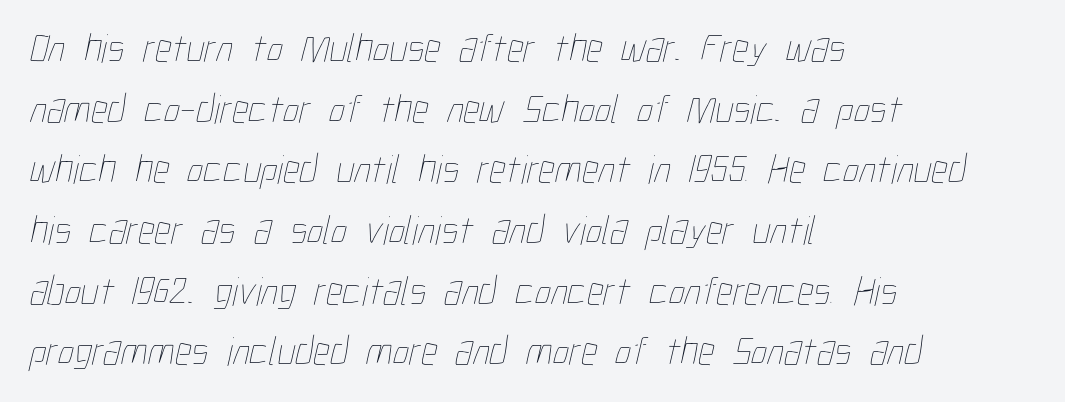
The image shows 41 px thin, condensed type; set left-aligned, normal line spacing (1.48x), normal letter spacing, not underlined; low stroke contrast and a medium x-height.
